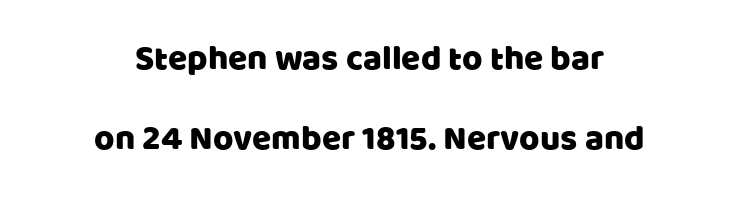
The image shows 35 px sans-serif type, upright; set centered, loose line spacing (2.29x), normal letter spacing, not underlined; low stroke contrast and a large x-height.
